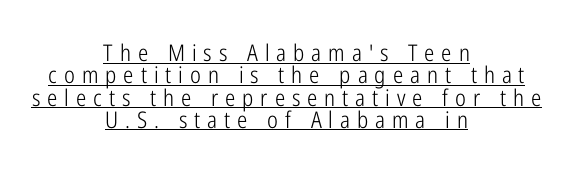
The image shows 23 px text type, upright; set centered, tight line spacing (0.97x), unusually wide letter spacing (+0.3 em), underlined.
